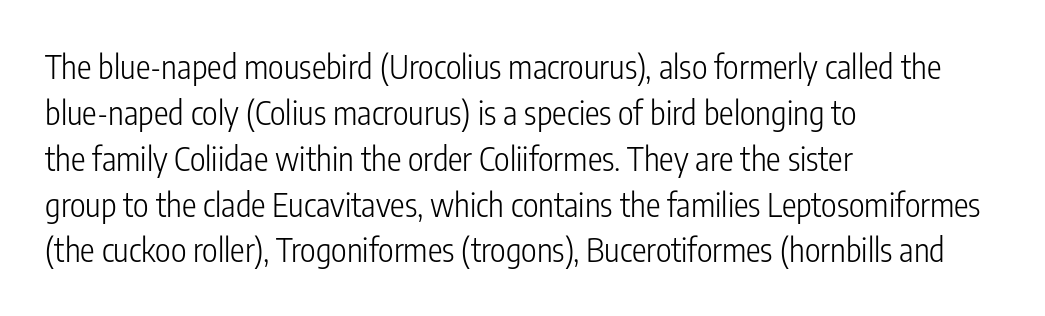
{"serif": "no", "italic": "no", "bold": "no", "weight": "light", "width": "condensed", "stroke_contrast": "low", "x_height": "medium", "monospaced": "no", "underline": "no", "align": "left", "line_spacing": "normal", "line_spacing_ratio": 1.39, "letter_spacing": "normal", "letter_spacing_em": 0.0, "glyph_px": 33}
